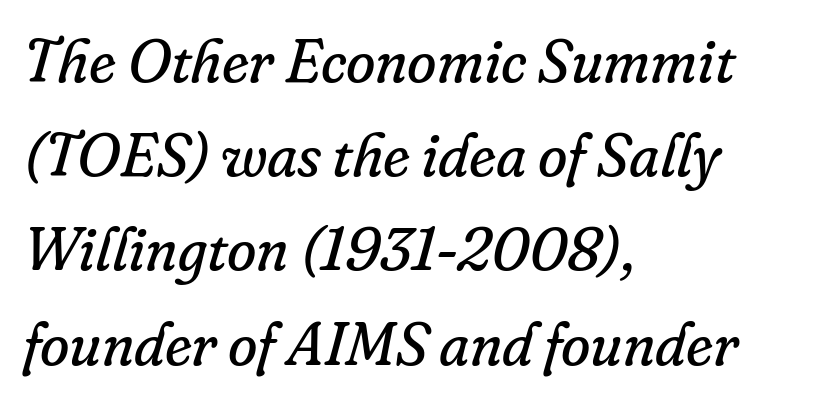
Q: Is the text bold? A: No.
Q: Is the text italic (slanted)? A: Yes, it leans right by about 16 degrees.
Q: Is the typeface a serif or a sans-serif typeface? A: Serif.
Q: Is the text underlined? A: No.
Q: How is the paragraph aligned? A: Left-aligned.
Q: Is the spacing between letters normal or unusually wide? A: Normal.
Q: Is the spacing between lines tight, normal or loose? A: Normal.
Q: Width (condensed, normal, or wide)? A: Normal.
Q: Stroke contrast? A: Low.
Q: x-height? A: Small.
Q: Monospaced? A: No.
